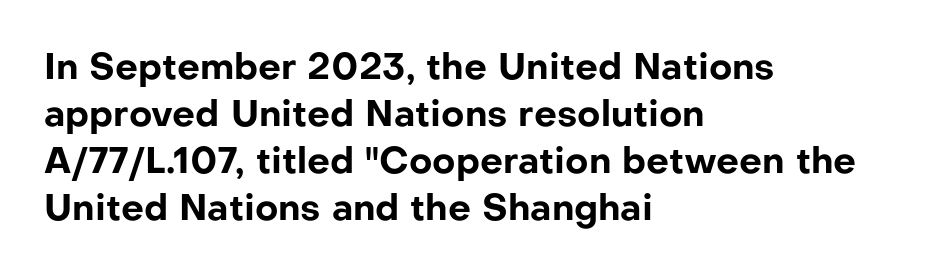
{"serif": "no", "italic": "no", "bold": "yes", "weight": "bold", "width": "normal", "stroke_contrast": "low", "x_height": "medium", "monospaced": "no", "underline": "no", "align": "left", "line_spacing": "normal", "line_spacing_ratio": 1.31, "letter_spacing": "normal", "letter_spacing_em": 0.0, "glyph_px": 36}
